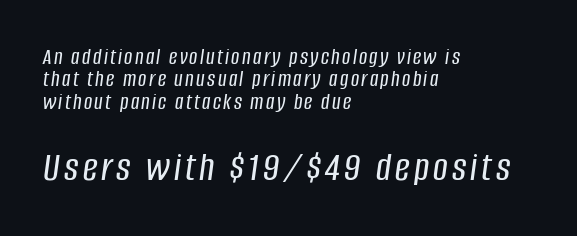
Every character sits at an angle, as italics do. One-word summary of the alignment: left. Anything drawn beneath the words? Only blank space. The face used here is proportionally spaced, like ordinary book or web type. Scale increases going downward across the two blocks. You could barely slide anything between these rows.
